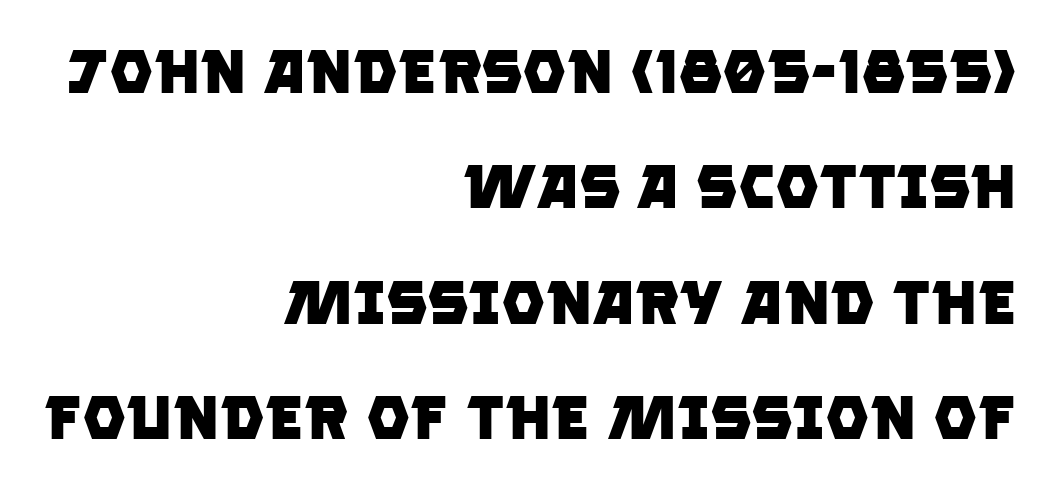
{"serif": "no", "bold": "yes", "weight": "heavy", "width": "normal", "stroke_contrast": "low", "x_height": "large", "monospaced": "no", "underline": "no", "align": "right", "line_spacing_ratio": 1.86, "letter_spacing": "normal", "letter_spacing_em": 0.0, "glyph_px": 62}
